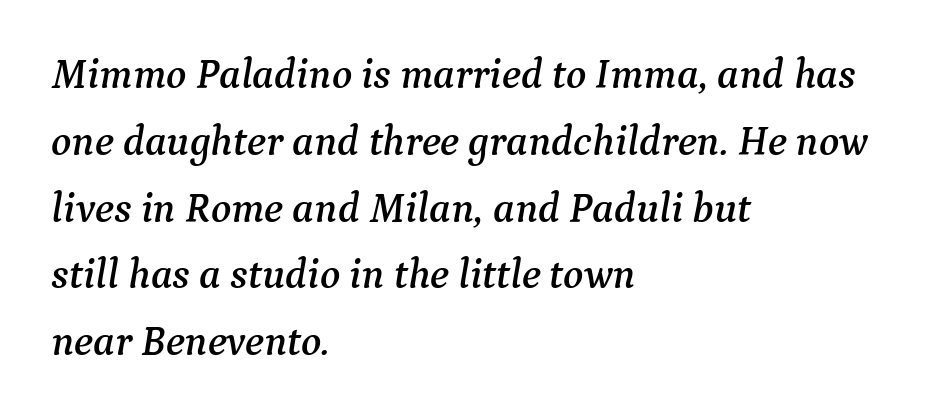
The face used here is proportionally spaced, like ordinary book or web type. Horizontal alignment here is leftward, the default for most running prose. Baseline-to-baseline distance is the conventional proportion of letter height. Slanted lettering throughout. The strip under each line holds only bare page.
